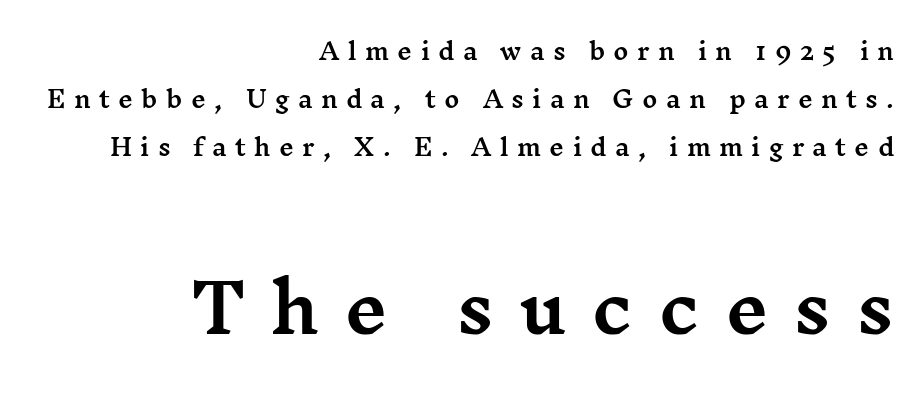
Anything drawn beneath the words? Only blank space. This sample uses an upright cut, with every glyph sitting square on the baseline. Which chunk is bigger? The second one — the bottom block dwarfs the top. The passage shown stacks its lines with a broad gap. Character widths vary here, with narrow letters taking less room than wide ones. These lines have a slow, spaced-out rhythm from letter to letter.
